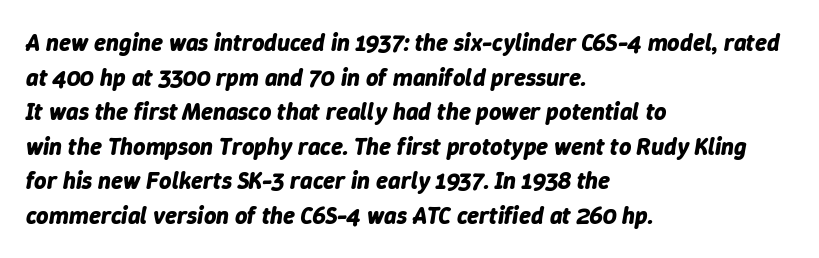
Q: Is the text bold? A: Yes.
Q: Is the text italic (slanted)? A: Yes, it leans right by about 9 degrees.
Q: Is the text underlined? A: No.
Q: How is the paragraph aligned? A: Left-aligned.
Q: Is the spacing between letters normal or unusually wide? A: Normal.
Q: Is the spacing between lines tight, normal or loose? A: Normal.
